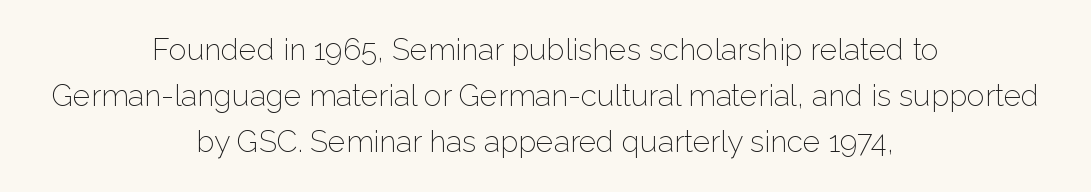
Vertical stems look standard width or narrower in stroke. Tracking here is standard; glyphs follow each other at the usual distance. Grotesque or geometric, the face here clearly has no serifs. In terms of posture, this sample is upright. The foot of each line stays bare and open.
